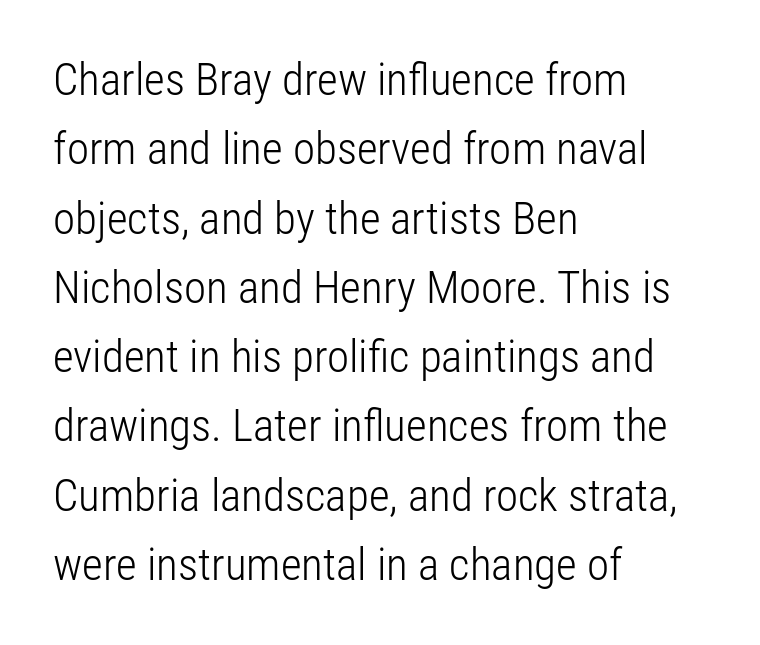
{"serif": "no", "italic": "no", "bold": "no", "weight": "light", "width": "condensed", "stroke_contrast": "low", "x_height": "medium", "monospaced": "no", "underline": "no", "align": "left", "line_spacing": "normal", "line_spacing_ratio": 1.54, "letter_spacing": "normal", "letter_spacing_em": 0.0, "glyph_px": 45}
